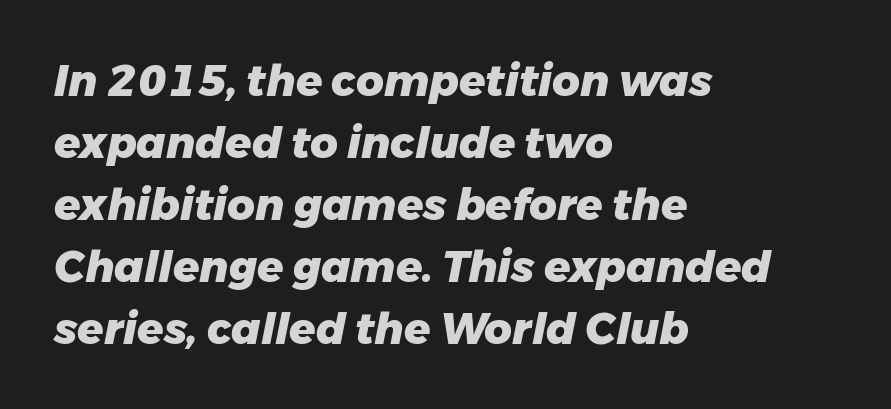
{"italic": "yes", "lean": "right", "slant_degrees": 11, "bold": "yes", "weight": "heavy", "width": "normal", "stroke_contrast": "low", "x_height": "medium", "monospaced": "no", "underline": "no", "align": "left", "line_spacing": "normal", "line_spacing_ratio": 1.44, "letter_spacing": "normal", "letter_spacing_em": 0.0, "glyph_px": 43}
